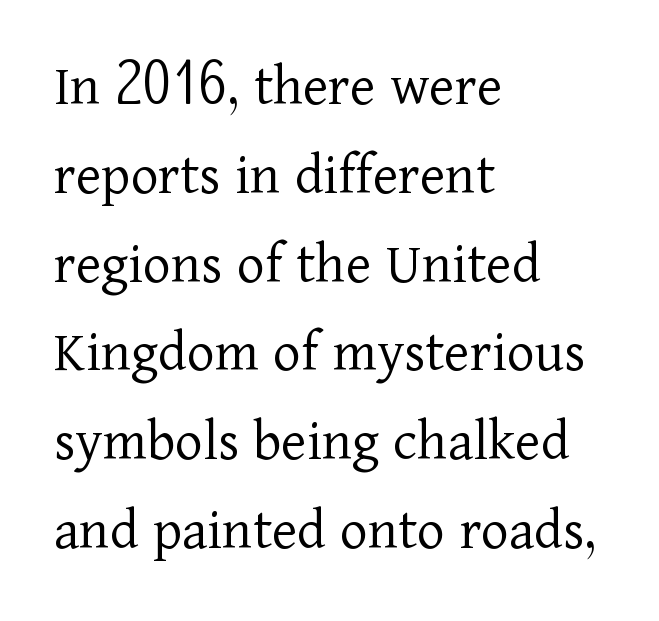
The image shows 60 px light serif type, upright; set left-aligned, normal line spacing (1.48x), normal letter spacing, not underlined; low stroke contrast and a medium x-height.
